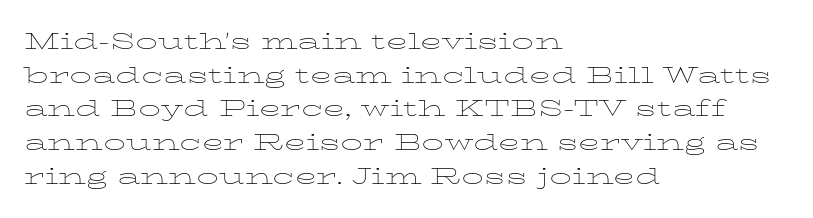
Unbolded letterforms with no extra heft. The letterforms sit shoulder to shoulder at normal distance. Line spacing here is normal. Glance below the letters and you will spot only blank space. Visually the block forms a straight wall on the left and a jagged coastline on the right.
